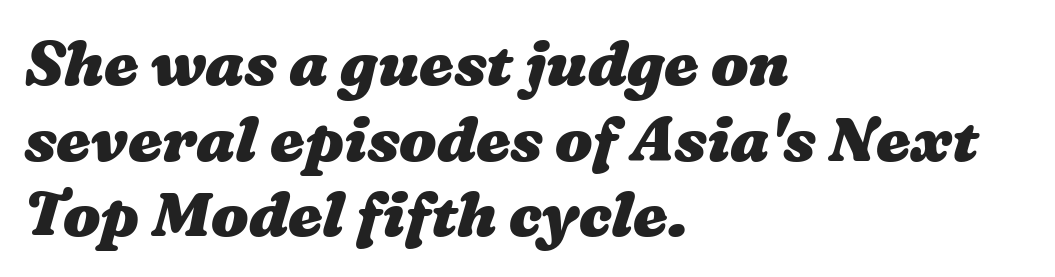
Q: Is the text bold? A: Yes.
Q: Is the text underlined? A: No.
Q: How is the paragraph aligned? A: Left-aligned.
Q: Is the spacing between letters normal or unusually wide? A: Normal.
Q: Width (condensed, normal, or wide)? A: Wide.
Q: Stroke contrast? A: Medium.
Q: x-height? A: Medium.
Q: Monospaced? A: No.
